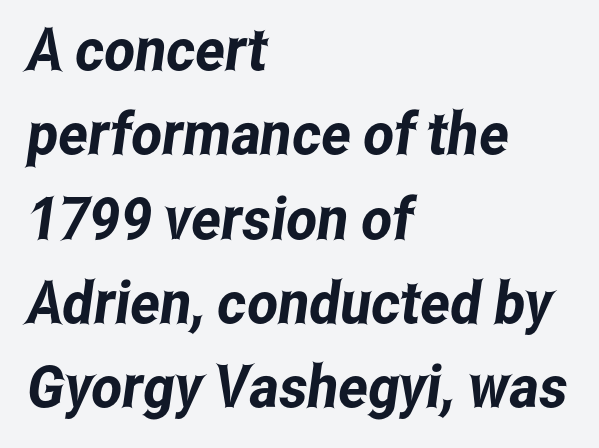
Q: Is the typeface a serif or a sans-serif typeface? A: Sans-serif.
Q: Is the text underlined? A: No.
Q: How is the paragraph aligned? A: Left-aligned.
Q: Is the spacing between letters normal or unusually wide? A: Normal.
Q: Is the spacing between lines tight, normal or loose? A: Normal.
Q: Width (condensed, normal, or wide)? A: Condensed.
Q: Stroke contrast? A: Low.
Q: x-height? A: Medium.
Q: Monospaced? A: No.
